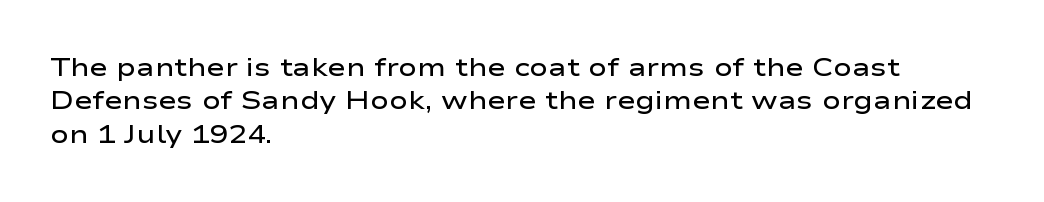
The glyphs have the mass of a demibold cut, below bold. The line-height multiplier appears to be the usual default. Any mark beneath the type? The region is blank. Layout note: lines flush left. Quick note: not italic, upright. The type is set solid horizontally, with unmodified tracking.
